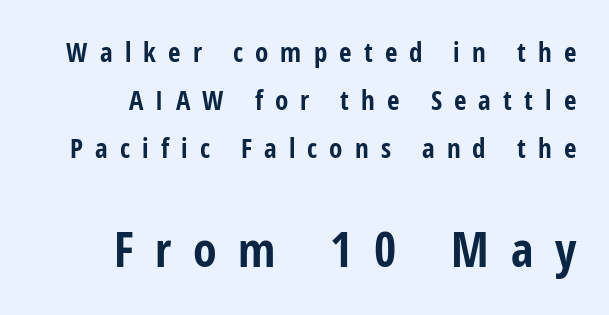
Descenders hang freely into open space. Varying glyph widths throughout — classic text-font behaviour. You'd pick this weight for a headline — it's a proper bold. These lines were composed using upright roman letters. Typesetter's note — lower block bumped up in size, upper block left smaller.
